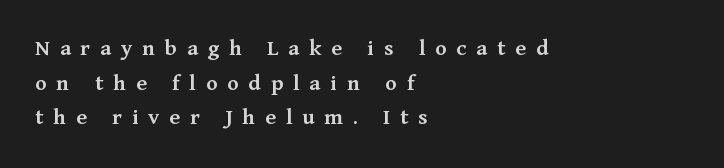
{"italic": "no", "bold": "semi", "underline": "no", "align": "left", "line_spacing": "normal", "line_spacing_ratio": 1.44, "letter_spacing": "wide", "letter_spacing_em": 0.41, "glyph_px": 24}
